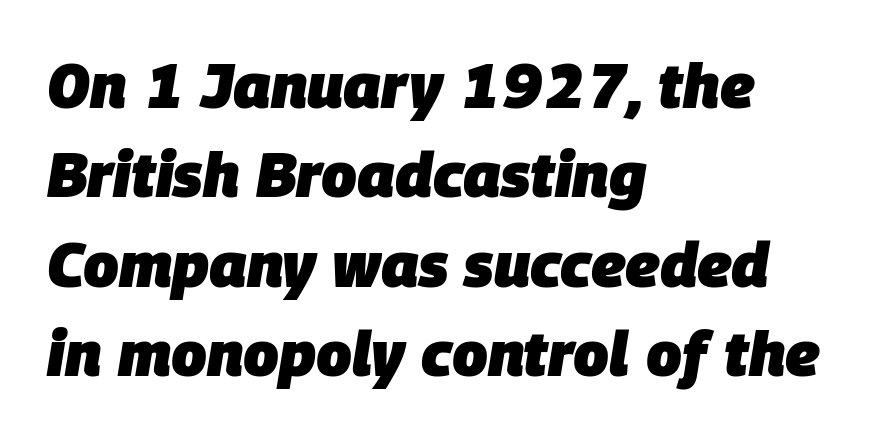
The image shows 63 px heavy type, italic (leaning right); set left-aligned, normal line spacing (1.42x), normal letter spacing, not underlined; low stroke contrast and a large x-height.
